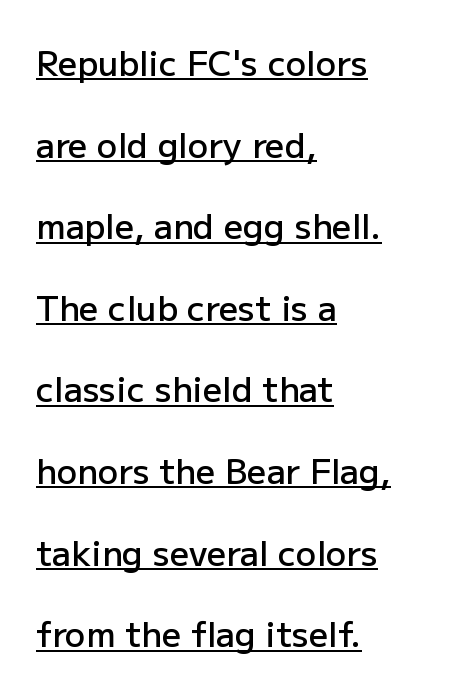
Ascenders rise straight up at ninety degrees. Teacher's note: observe the even left margin — that is flush-left alignment. A typesetter would call this zero additional tracking. Line spacing here is loose. Emphasis by weight is partial: semibold.
